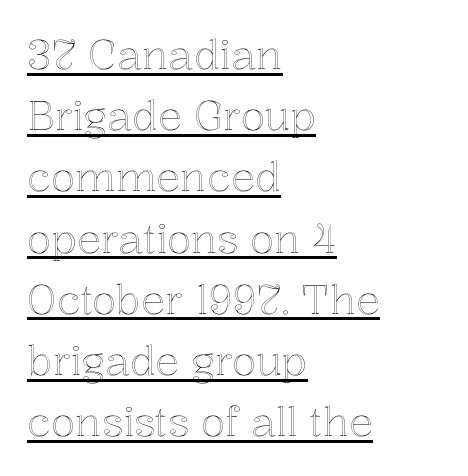
{"italic": "no", "width": "normal", "x_height": "medium", "monospaced": "no", "underline": "yes", "align": "left", "line_spacing": "normal", "line_spacing_ratio": 1.53, "letter_spacing": "normal", "letter_spacing_em": 0.0, "glyph_px": 40}
